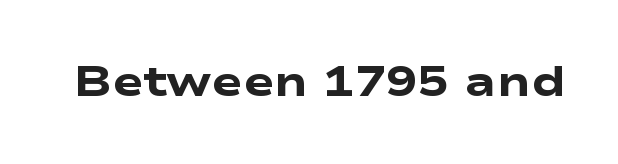
Q: Is the text bold? A: Yes.
Q: Is the typeface a serif or a sans-serif typeface? A: Sans-serif.
Q: Is the text underlined? A: No.
Q: Is the spacing between letters normal or unusually wide? A: Normal.
Q: Width (condensed, normal, or wide)? A: Wide.
Q: Stroke contrast? A: Low.
Q: x-height? A: Medium.
Q: Monospaced? A: No.
